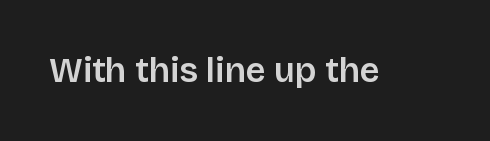
{"serif": "no", "italic": "no", "width": "normal", "stroke_contrast": "low", "x_height": "large", "monospaced": "no", "underline": "no", "letter_spacing": "normal", "letter_spacing_em": 0.0, "glyph_px": 35}
